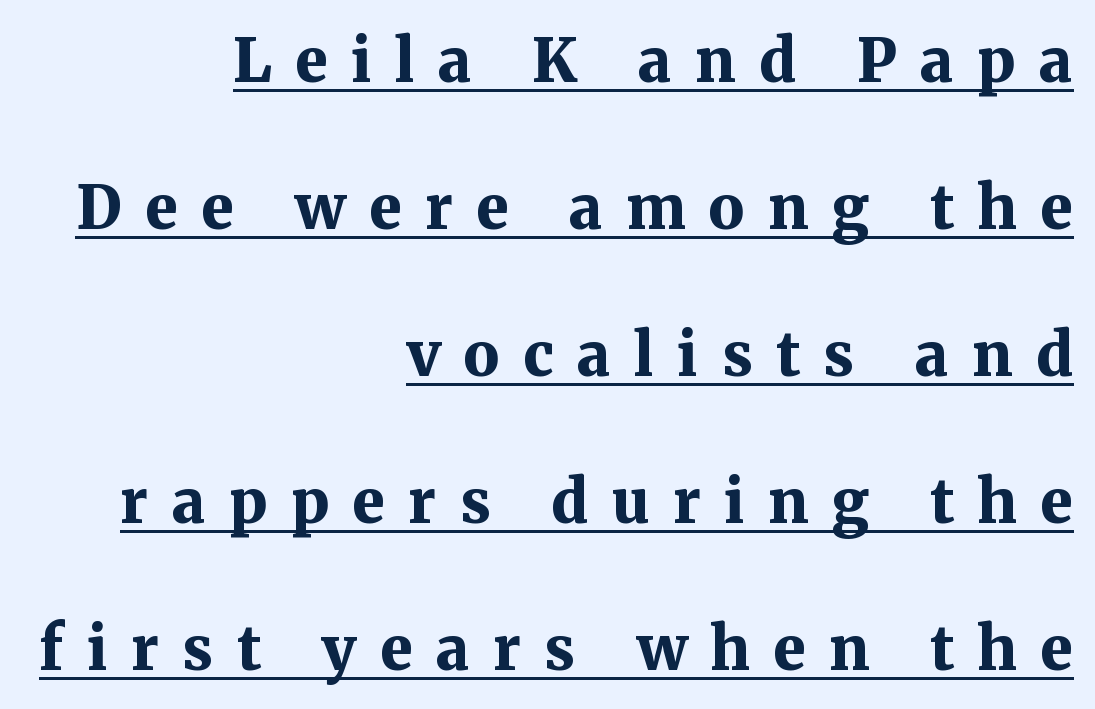
{"serif": "yes", "italic": "no", "bold": "yes", "weight": "bold", "width": "normal", "stroke_contrast": "medium", "x_height": "medium", "monospaced": "no", "underline": "yes", "align": "right", "line_spacing": "loose", "line_spacing_ratio": 2.45, "letter_spacing": "wide", "letter_spacing_em": 0.39, "glyph_px": 60}
